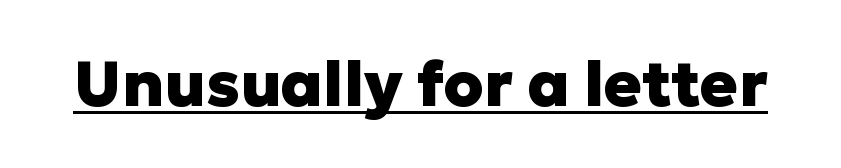
{"serif": "no", "italic": "no", "bold": "yes", "weight": "heavy", "width": "normal", "stroke_contrast": "low", "x_height": "medium", "monospaced": "no", "underline": "yes", "letter_spacing": "normal", "letter_spacing_em": 0.0, "glyph_px": 63}
